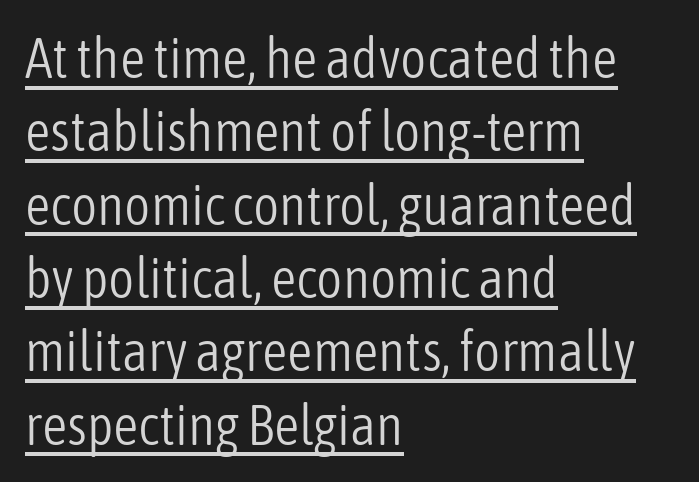
Students, note that the glyphs here touch the page at normal intervals. Typeset ragged right — the left edge is the straight one. No letter is thick-stroked: the sample isn't bold. In terms of leading, this rendering sits right in the middle.
